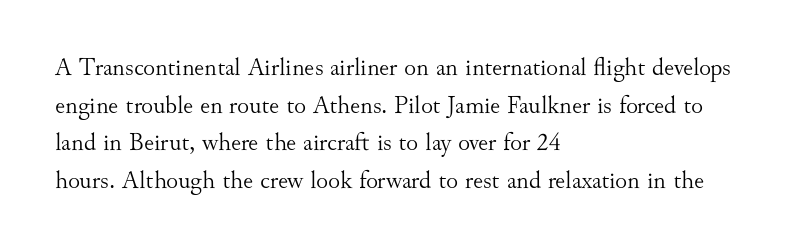
Q: Is the text bold? A: No.
Q: Is the text italic (slanted)? A: No, it is upright.
Q: Is the text underlined? A: No.
Q: How is the paragraph aligned? A: Left-aligned.
Q: Is the spacing between letters normal or unusually wide? A: Normal.
Q: Is the spacing between lines tight, normal or loose? A: Normal.
